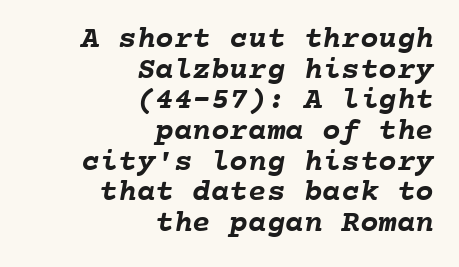
Note the uniform advance width — an 'i' takes as much space as an 'm'. Summary of weight: heavy, a full bold. Which margin do the lines hug? The right one — the left edge is uneven. Closely set lines give the paragraph a compact silhouette. The type is set solid horizontally, with unmodified tracking. The passage shown is not underscored anywhere.
